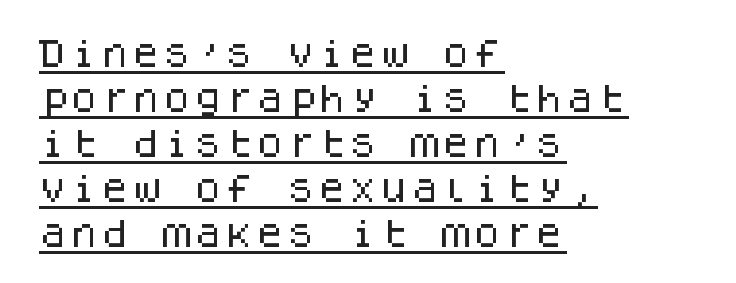
Q: Is the text italic (slanted)? A: No, it is upright.
Q: Is the typeface a serif or a sans-serif typeface? A: Sans-serif.
Q: Is the text underlined? A: Yes.
Q: How is the paragraph aligned? A: Left-aligned.
Q: Is the spacing between letters normal or unusually wide? A: Normal.
Q: Is the spacing between lines tight, normal or loose? A: Normal.
Q: Width (condensed, normal, or wide)? A: Normal.
Q: Stroke contrast? A: Low.
Q: x-height? A: Large.
Q: Monospaced? A: Yes.
